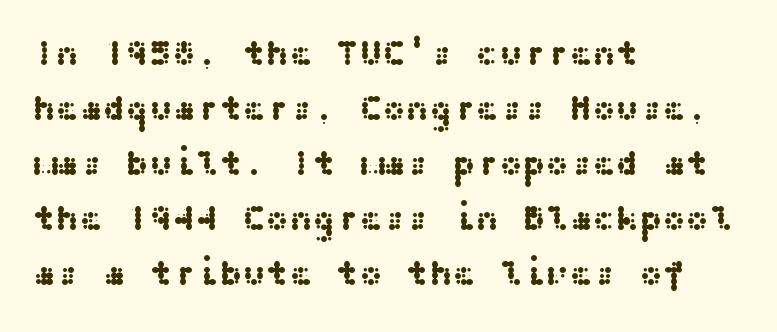
{"serif": "no", "italic": "no", "width": "wide", "stroke_contrast": "medium", "x_height": "medium", "underline": "no", "align": "left", "line_spacing": "normal", "line_spacing_ratio": 1.57, "letter_spacing": "normal", "letter_spacing_em": 0.0, "glyph_px": 35}
